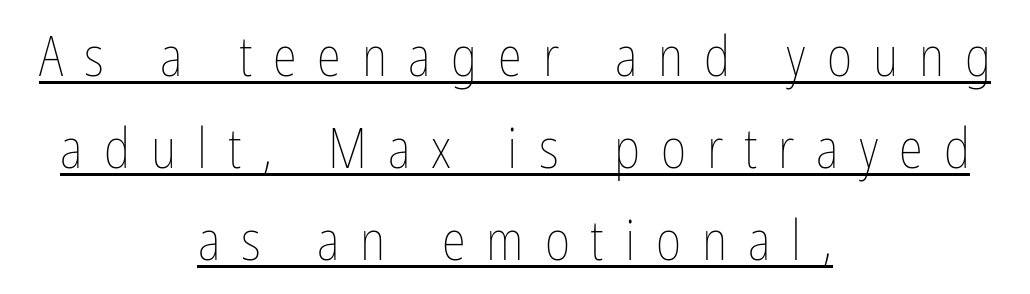
Q: Is the text bold? A: No.
Q: Is the text italic (slanted)? A: No, it is upright.
Q: Is the text underlined? A: Yes.
Q: How is the paragraph aligned? A: Centered.
Q: Is the spacing between letters normal or unusually wide? A: Unusually wide.
Q: Is the spacing between lines tight, normal or loose? A: Normal.
Q: Width (condensed, normal, or wide)? A: Condensed.
Q: Stroke contrast? A: Low.
Q: x-height? A: Medium.
Q: Monospaced? A: No.
